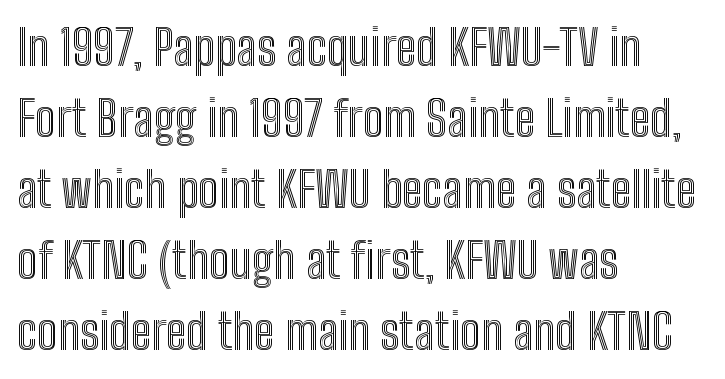
The image shows 49 px condensed type, upright; set left-aligned, normal line spacing (1.45x), normal letter spacing, not underlined; a medium x-height.
